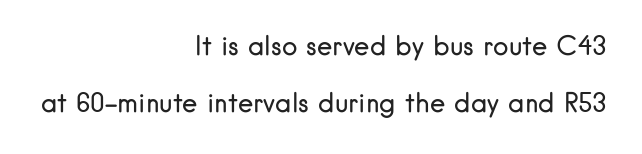
The image shows 26 px text type, upright; set right-aligned, loose line spacing (2.2x), normal letter spacing, not underlined.
